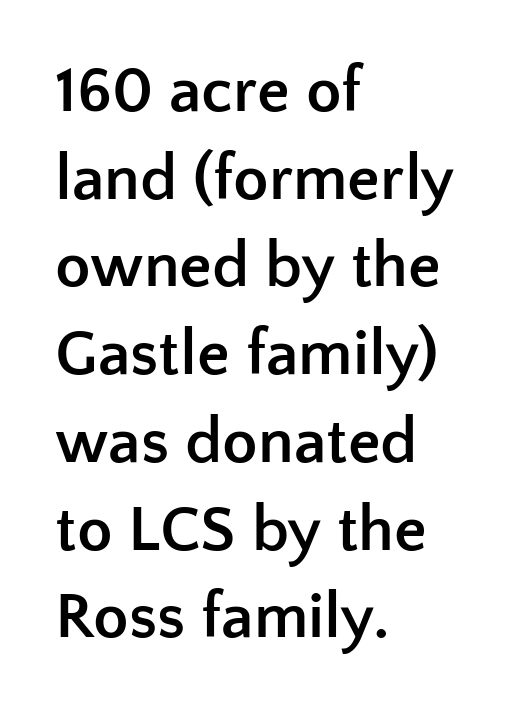
{"serif": "no", "italic": "no", "bold": "yes", "weight": "semibold", "width": "normal", "stroke_contrast": "low", "x_height": "medium", "monospaced": "no", "underline": "no", "align": "left", "line_spacing": "normal", "line_spacing_ratio": 1.35, "letter_spacing": "normal", "letter_spacing_em": 0.0, "glyph_px": 65}
